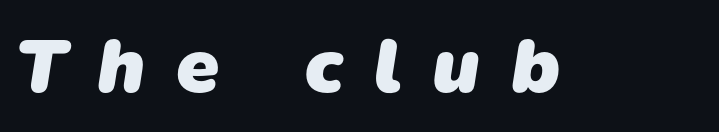
Set as a true bold cut, around the 700 mark. Loose tracking; the words dissolve into strings of separated letters. Serif or sans? Sans — the stroke terminals are bare. No word sits above an underline. A typesetter would call this proportional, since set widths differ per character.
